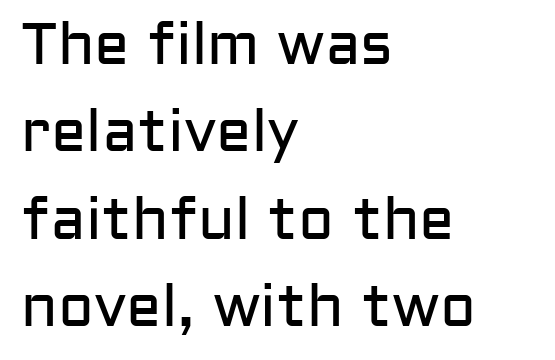
Q: Is the text bold? A: No.
Q: Is the text italic (slanted)? A: No, it is upright.
Q: Is the typeface a serif or a sans-serif typeface? A: Sans-serif.
Q: Is the text underlined? A: No.
Q: How is the paragraph aligned? A: Left-aligned.
Q: Is the spacing between letters normal or unusually wide? A: Normal.
Q: Is the spacing between lines tight, normal or loose? A: Normal.
Q: Width (condensed, normal, or wide)? A: Normal.
Q: Stroke contrast? A: Low.
Q: x-height? A: Medium.
Q: Monospaced? A: No.
